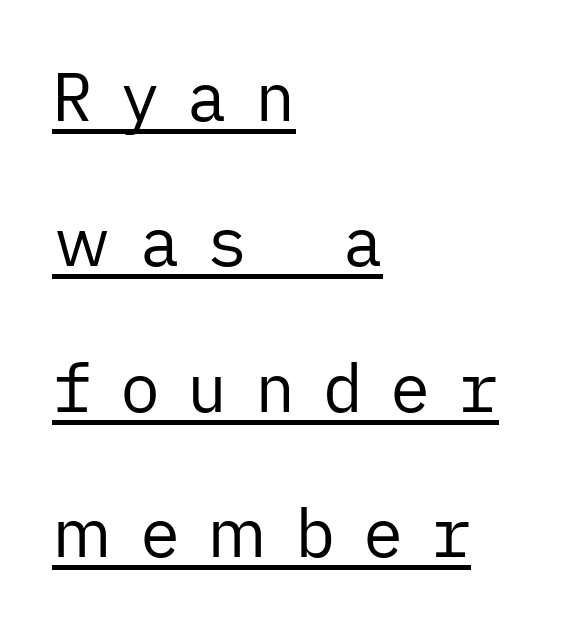
Vertical spacing — loose. Every stem runs plumb, perpendicular to the baseline. Characters follow at a spacing far wider than the type designer built in. A typographer would call this underscored text.
